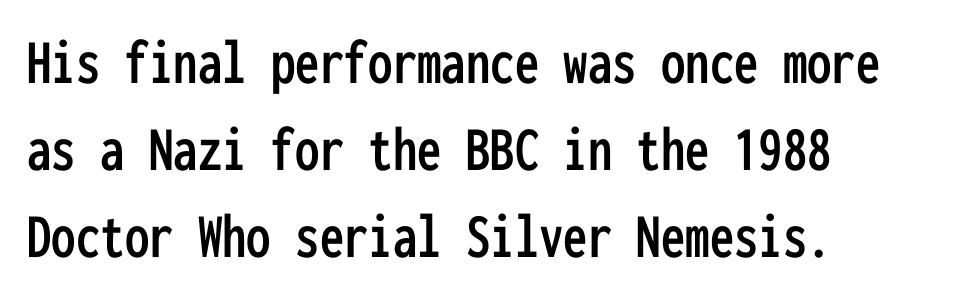
{"serif": "no", "italic": "no", "width": "condensed", "stroke_contrast": "low", "x_height": "medium", "monospaced": "yes", "underline": "no", "align": "left", "line_spacing": "normal", "line_spacing_ratio": 1.34, "letter_spacing": "normal", "letter_spacing_em": 0.0, "glyph_px": 65}
